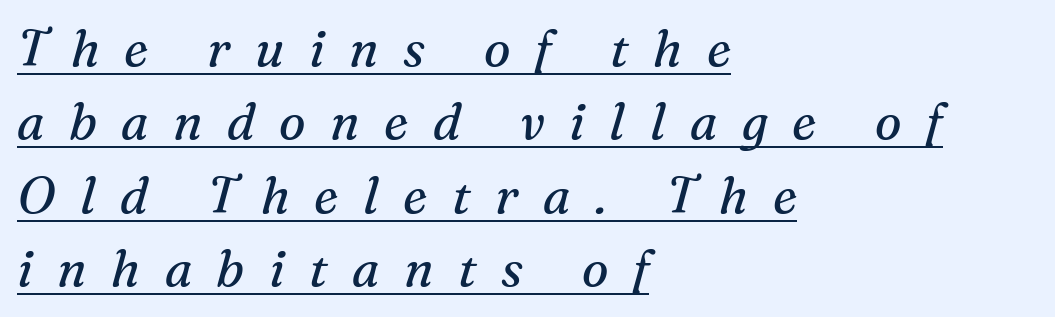
{"serif": "yes", "italic": "yes", "lean": "right", "slant_degrees": 16, "bold": "no", "weight": "regular", "width": "normal", "stroke_contrast": "medium", "x_height": "medium", "monospaced": "no", "underline": "yes", "align": "left", "line_spacing": "normal", "line_spacing_ratio": 1.47, "letter_spacing": "wide", "letter_spacing_em": 0.49, "glyph_px": 50}
